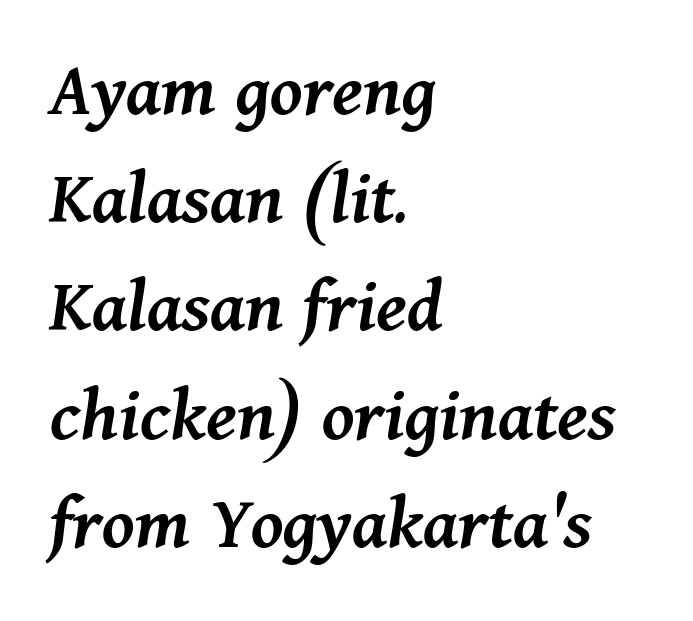
Q: Is the text bold? A: Semi-bold.
Q: Is the text italic (slanted)? A: Yes, it leans right by about 11 degrees.
Q: Is the text underlined? A: No.
Q: How is the paragraph aligned? A: Left-aligned.
Q: Is the spacing between letters normal or unusually wide? A: Normal.
Q: Is the spacing between lines tight, normal or loose? A: Normal.
Q: Width (condensed, normal, or wide)? A: Normal.
Q: Stroke contrast? A: Medium.
Q: x-height? A: Medium.
Q: Monospaced? A: No.
